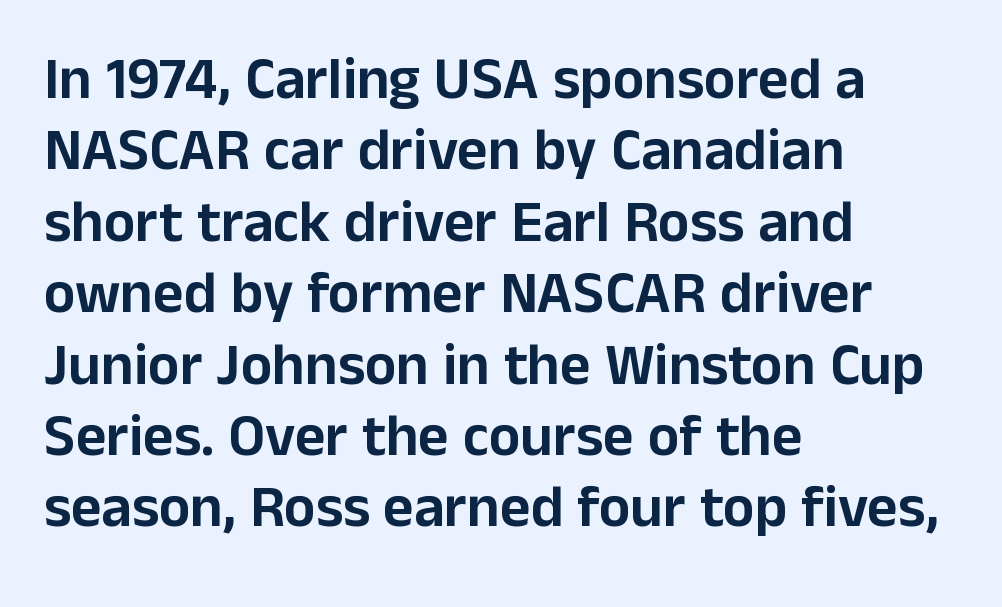
Q: Is the text italic (slanted)? A: No, it is upright.
Q: Is the typeface a serif or a sans-serif typeface? A: Sans-serif.
Q: Is the text underlined? A: No.
Q: How is the paragraph aligned? A: Left-aligned.
Q: Is the spacing between letters normal or unusually wide? A: Normal.
Q: Width (condensed, normal, or wide)? A: Normal.
Q: Stroke contrast? A: Low.
Q: x-height? A: Medium.
Q: Monospaced? A: No.
